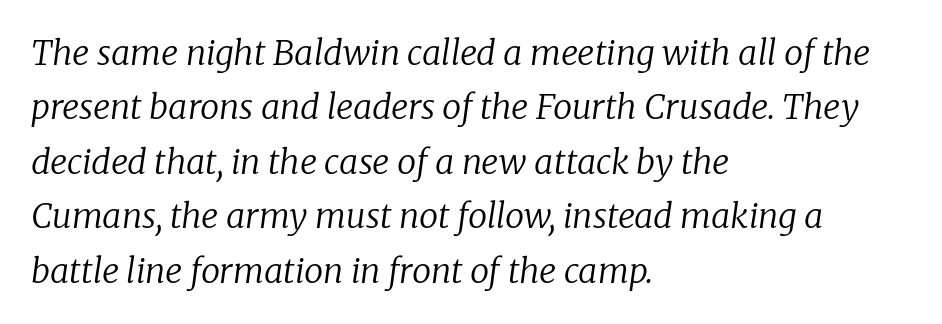
The image shows 34 px regular-weight serif type, italic (leaning right); set left-aligned, normal line spacing (1.6x), normal letter spacing, not underlined; low stroke contrast and a medium x-height.
